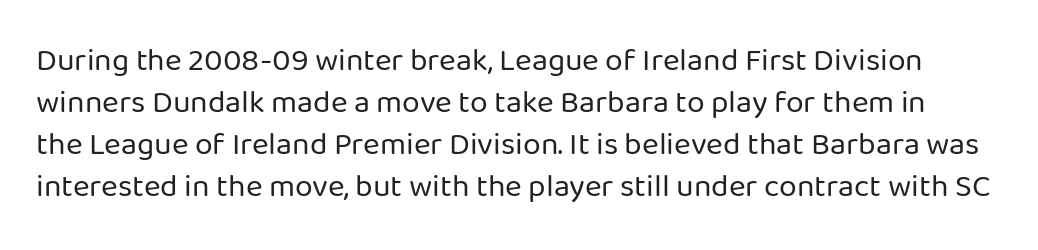
{"serif": "no", "italic": "no", "bold": "no", "weight": "regular", "width": "normal", "stroke_contrast": "low", "x_height": "medium", "monospaced": "no", "underline": "no", "line_spacing": "normal", "line_spacing_ratio": 1.31, "letter_spacing": "normal", "letter_spacing_em": 0.0, "glyph_px": 32}
